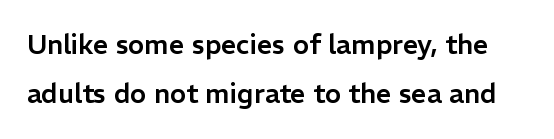
{"italic": "no", "underline": "no", "line_spacing_ratio": 1.83, "letter_spacing": "normal", "letter_spacing_em": 0.0, "glyph_px": 27}
